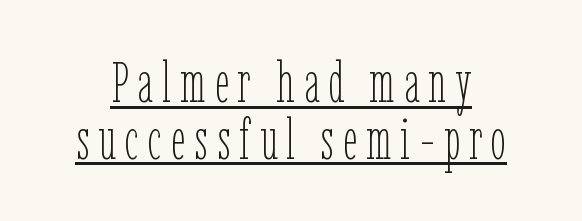
The image shows 56 px thin, condensed type, upright; set tight line spacing (1.01x), underlined; low stroke contrast and a medium x-height.
